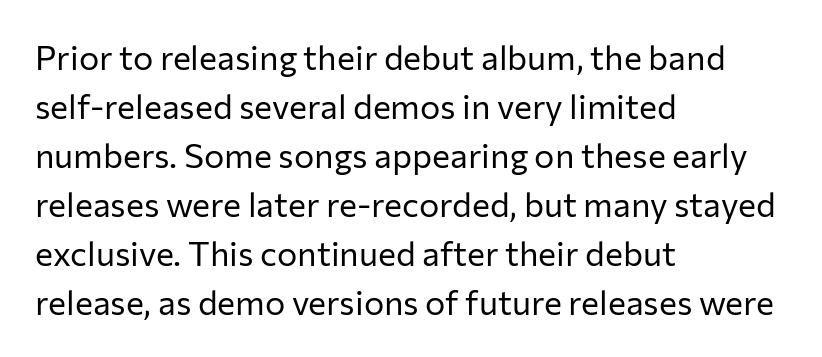
Q: Is the text bold? A: No.
Q: Is the text italic (slanted)? A: No, it is upright.
Q: Is the typeface a serif or a sans-serif typeface? A: Sans-serif.
Q: Is the text underlined? A: No.
Q: How is the paragraph aligned? A: Left-aligned.
Q: Is the spacing between letters normal or unusually wide? A: Normal.
Q: Is the spacing between lines tight, normal or loose? A: Normal.
Q: Width (condensed, normal, or wide)? A: Normal.
Q: Stroke contrast? A: Low.
Q: x-height? A: Medium.
Q: Monospaced? A: No.
